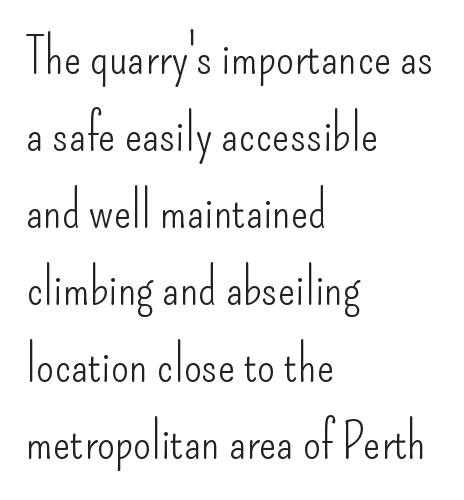
The cut favours lightness, reaching ordinary text weight at its darkest. Leftover space on each line is placed entirely after the last word. The lettering stays uniformly vertical, giving the passage a roman look. Glyph-to-glyph distance matches everyday printed text.
